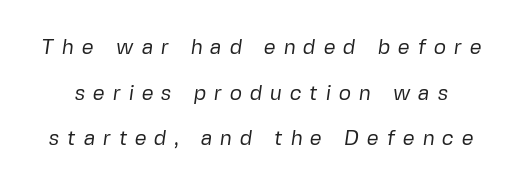
The image shows 21 px text type; set loose line spacing (2.17x), unusually wide letter spacing (+0.37 em), not underlined.
